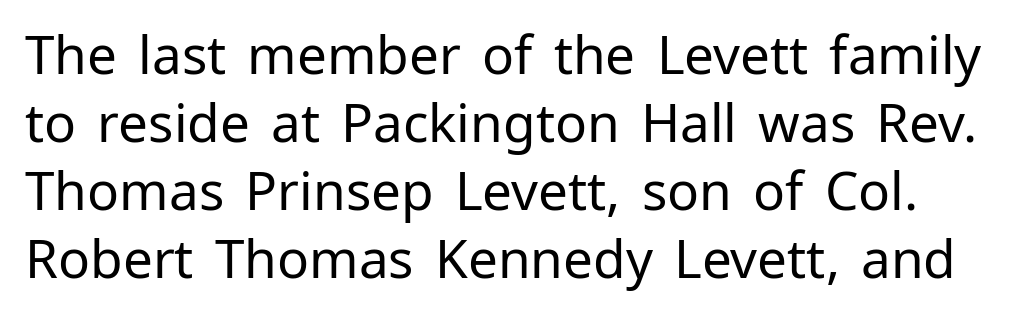
{"serif": "no", "italic": "no", "bold": "no", "weight": "regular", "width": "normal", "stroke_contrast": "low", "x_height": "medium", "monospaced": "no", "underline": "no", "line_spacing": "normal", "line_spacing_ratio": 1.28, "letter_spacing": "normal", "letter_spacing_em": 0.0, "glyph_px": 53}
